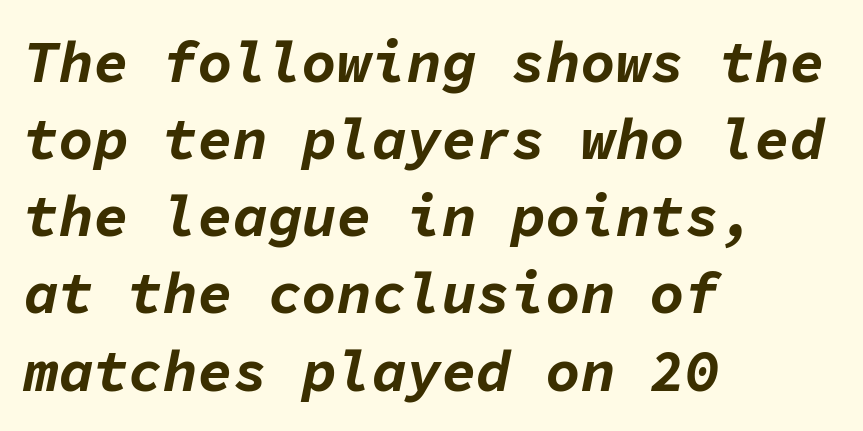
The image shows 58 px bold type, italic (leaning right), monospaced; set left-aligned, normal line spacing (1.33x), normal letter spacing, not underlined; low stroke contrast and a medium x-height.
